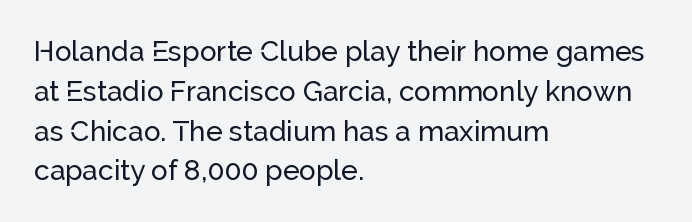
Q: Is the text italic (slanted)? A: No, it is upright.
Q: Is the typeface a serif or a sans-serif typeface? A: Sans-serif.
Q: Is the text underlined? A: No.
Q: How is the paragraph aligned? A: Left-aligned.
Q: Is the spacing between letters normal or unusually wide? A: Normal.
Q: Is the spacing between lines tight, normal or loose? A: Normal.
Q: Width (condensed, normal, or wide)? A: Normal.
Q: Stroke contrast? A: Low.
Q: x-height? A: Medium.
Q: Monospaced? A: No.
